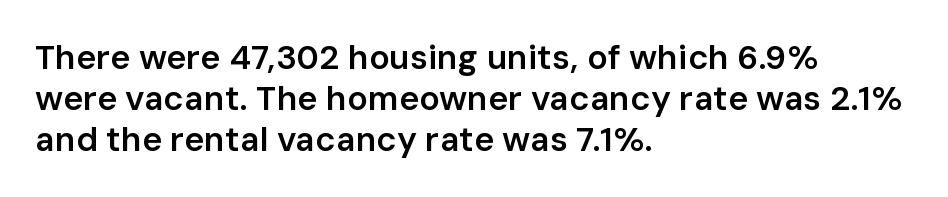
Q: Is the text bold? A: Semi-bold.
Q: Is the text italic (slanted)? A: No, it is upright.
Q: Is the typeface a serif or a sans-serif typeface? A: Sans-serif.
Q: Is the text underlined? A: No.
Q: How is the paragraph aligned? A: Left-aligned.
Q: Is the spacing between letters normal or unusually wide? A: Normal.
Q: Width (condensed, normal, or wide)? A: Normal.
Q: Stroke contrast? A: Low.
Q: x-height? A: Medium.
Q: Monospaced? A: No.
